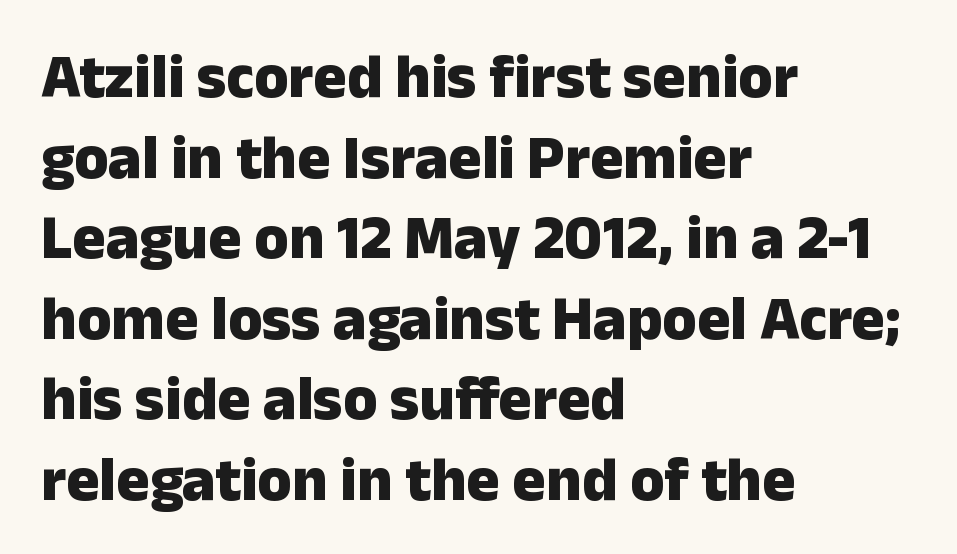
{"serif": "no", "italic": "no", "bold": "yes", "weight": "heavy", "width": "normal", "stroke_contrast": "low", "x_height": "medium", "monospaced": "no", "underline": "no", "align": "left", "line_spacing": "normal", "line_spacing_ratio": 1.3, "letter_spacing": "normal", "letter_spacing_em": 0.0, "glyph_px": 62}
